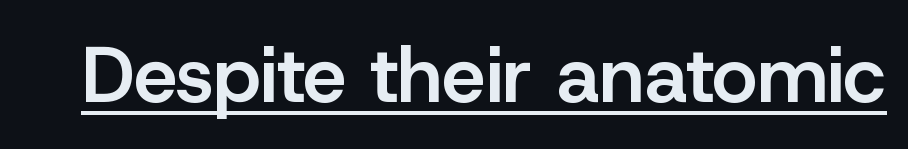
The image shows 78 px semibold sans-serif type, upright; set normal letter spacing, underlined; low stroke contrast and a medium x-height.
